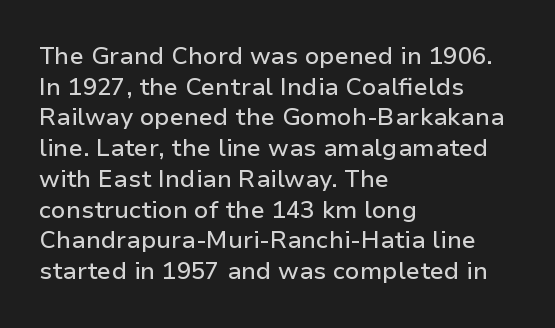
The image shows 24 px text type, upright; set left-aligned, normal line spacing (1.28x), normal letter spacing, not underlined.
